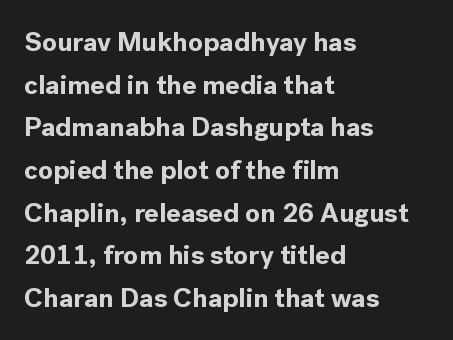
The image shows 27 px bold type, upright; set left-aligned, normal line spacing (1.58x), normal letter spacing, not underlined.
